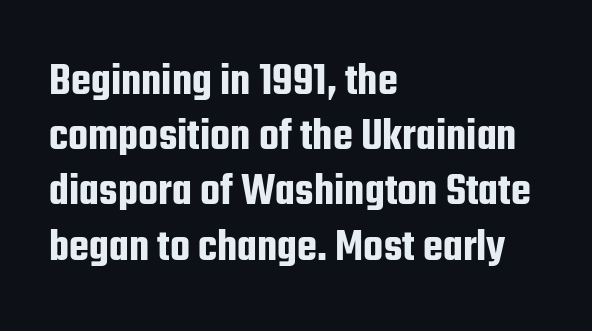
{"serif": "no", "italic": "no", "width": "condensed", "stroke_contrast": "low", "x_height": "medium", "monospaced": "no", "underline": "no", "align": "left", "line_spacing_ratio": 1.2, "letter_spacing": "normal", "letter_spacing_em": 0.0, "glyph_px": 46}
